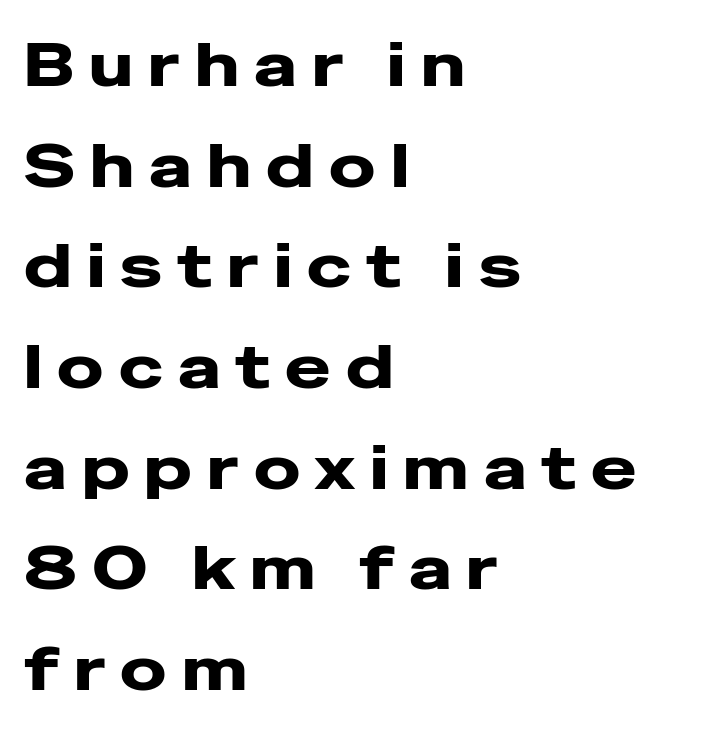
This sample has the flowing, uneven cadence of proportional lettering. Notice how the passage keeps a crisp vertical edge on the left only. Check where the strokes stop: nothing finishes them off — pure sans. These lines sit exactly where default settings would place them. Pretty heavy lettering here — definitely bold. The passage shown has open, widely tracked lettering throughout.
